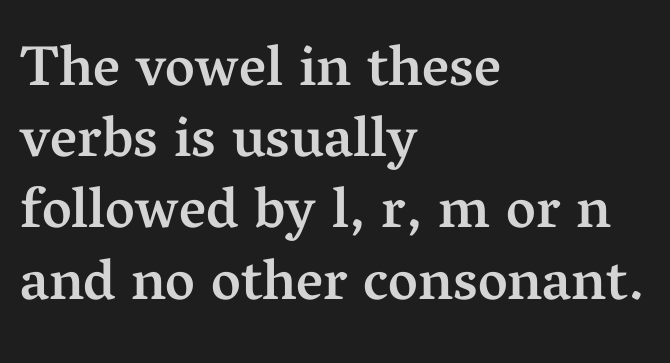
Q: Is the text bold? A: Semi-bold.
Q: Is the text italic (slanted)? A: No, it is upright.
Q: Is the typeface a serif or a sans-serif typeface? A: Serif.
Q: Is the text underlined? A: No.
Q: How is the paragraph aligned? A: Left-aligned.
Q: Is the spacing between letters normal or unusually wide? A: Normal.
Q: Is the spacing between lines tight, normal or loose? A: Normal.
Q: Width (condensed, normal, or wide)? A: Normal.
Q: Stroke contrast? A: Medium.
Q: x-height? A: Medium.
Q: Monospaced? A: No.
